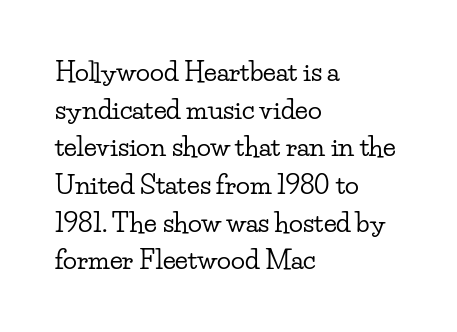
Which margin do the lines hug? The left one — the right edge is uneven. This sample uses plain, unmodified letter spacing. Glance below the letters and you will spot only blank space. Baseline-to-baseline distance is the conventional proportion of letter height.
